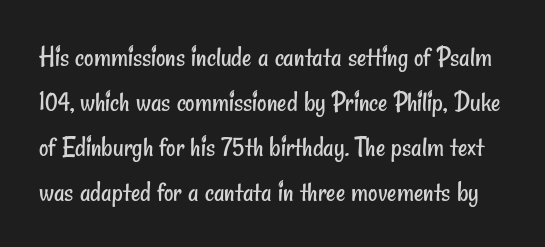
Character widths vary here, with narrow letters taking less room than wide ones. A sans-serif font was chosen for this passage. What stands out about the letter spacing? Nothing — it is the standard amount. This reads as an unemphasized weight, regular at the heaviest.
